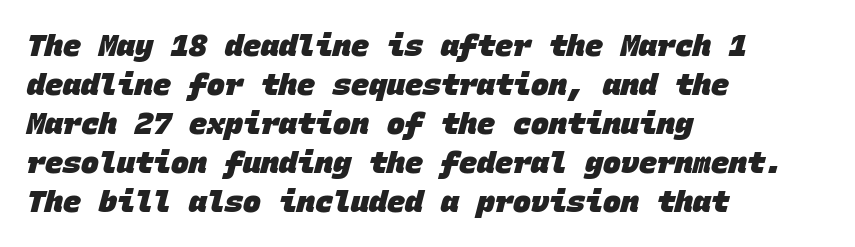
{"serif": "no", "bold": "yes", "weight": "heavy", "width": "normal", "stroke_contrast": "low", "x_height": "large", "monospaced": "yes", "underline": "no", "align": "left", "line_spacing": "normal", "line_spacing_ratio": 1.3, "letter_spacing": "normal", "letter_spacing_em": 0.0, "glyph_px": 30}
